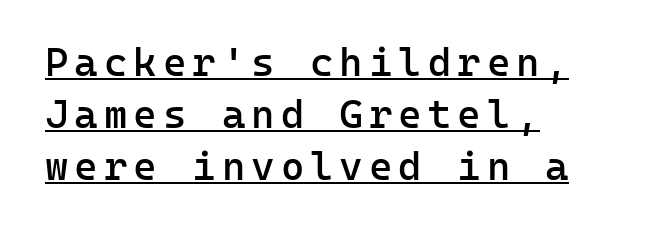
Q: Is the text bold? A: Semi-bold.
Q: Is the text italic (slanted)? A: No, it is upright.
Q: Is the typeface a serif or a sans-serif typeface? A: Sans-serif.
Q: Is the text underlined? A: Yes.
Q: How is the paragraph aligned? A: Left-aligned.
Q: Is the spacing between lines tight, normal or loose? A: Normal.
Q: Width (condensed, normal, or wide)? A: Normal.
Q: Stroke contrast? A: Low.
Q: x-height? A: Medium.
Q: Monospaced? A: Yes.
